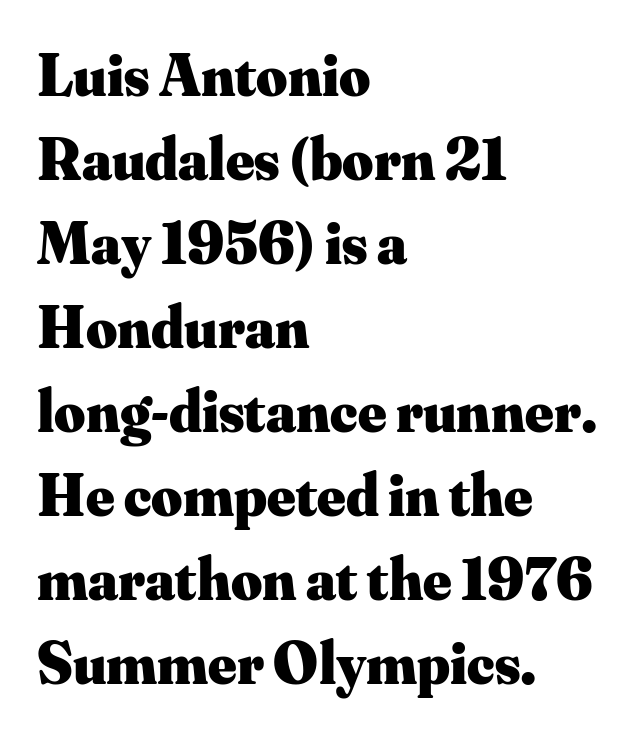
Q: Is the text bold? A: Yes.
Q: Is the text italic (slanted)? A: No, it is upright.
Q: Is the typeface a serif or a sans-serif typeface? A: Serif.
Q: Is the text underlined? A: No.
Q: How is the paragraph aligned? A: Left-aligned.
Q: Is the spacing between letters normal or unusually wide? A: Normal.
Q: Is the spacing between lines tight, normal or loose? A: Normal.
Q: Width (condensed, normal, or wide)? A: Normal.
Q: Stroke contrast? A: Medium.
Q: x-height? A: Small.
Q: Monospaced? A: No.
